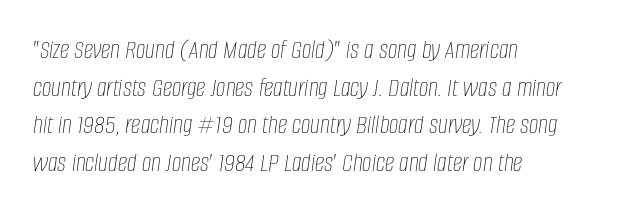
The image shows 27 px text type, italic (leaning right); set left-aligned, normal line spacing (1.39x), normal letter spacing, not underlined.
